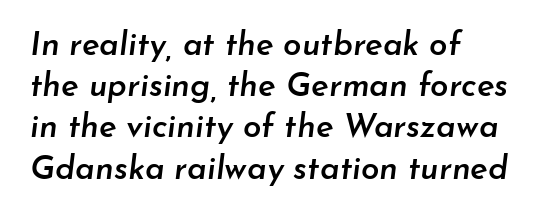
Q: Is the text bold? A: Semi-bold.
Q: Is the text italic (slanted)? A: Yes, it leans right by about 7 degrees.
Q: Is the text underlined? A: No.
Q: How is the paragraph aligned? A: Left-aligned.
Q: Is the spacing between letters normal or unusually wide? A: Normal.
Q: Is the spacing between lines tight, normal or loose? A: Normal.
Q: Width (condensed, normal, or wide)? A: Normal.
Q: Stroke contrast? A: Low.
Q: x-height? A: Small.
Q: Monospaced? A: No.
